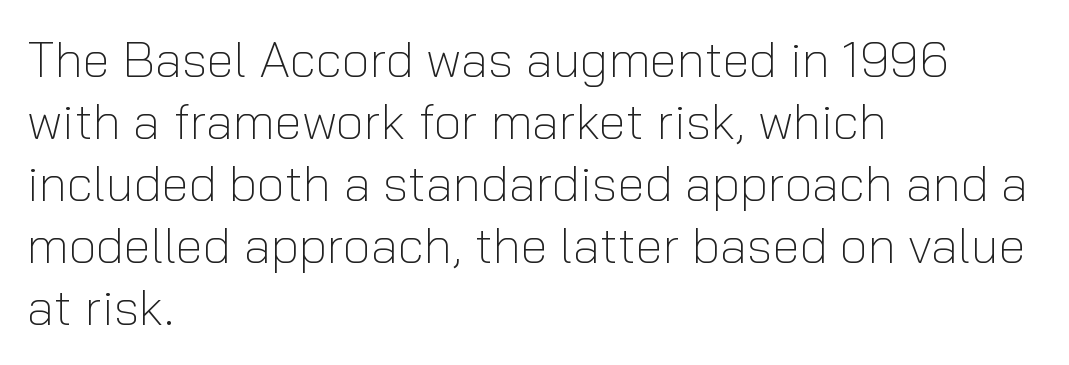
{"serif": "no", "italic": "no", "bold": "no", "weight": "light", "width": "normal", "stroke_contrast": "low", "x_height": "medium", "monospaced": "no", "underline": "no", "align": "left", "line_spacing_ratio": 1.24, "letter_spacing": "normal", "letter_spacing_em": 0.0, "glyph_px": 50}
